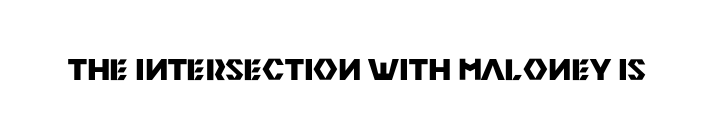
Q: Is the text bold? A: Yes.
Q: Is the text italic (slanted)? A: No, it is upright.
Q: Is the typeface a serif or a sans-serif typeface? A: Sans-serif.
Q: Is the text underlined? A: No.
Q: Is the spacing between letters normal or unusually wide? A: Normal.
Q: Width (condensed, normal, or wide)? A: Normal.
Q: Stroke contrast? A: Medium.
Q: x-height? A: Large.
Q: Monospaced? A: No.
